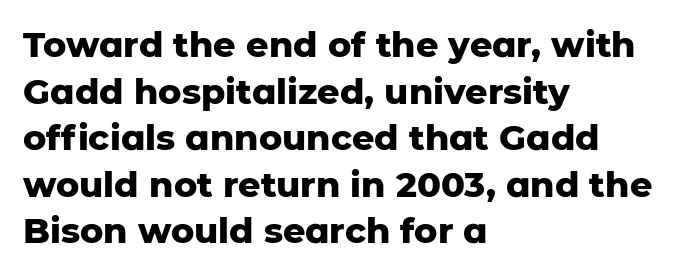
{"serif": "no", "italic": "no", "bold": "yes", "weight": "heavy", "width": "normal", "stroke_contrast": "low", "x_height": "medium", "monospaced": "no", "underline": "no", "align": "left", "line_spacing": "normal", "line_spacing_ratio": 1.33, "letter_spacing": "normal", "letter_spacing_em": 0.0, "glyph_px": 35}
